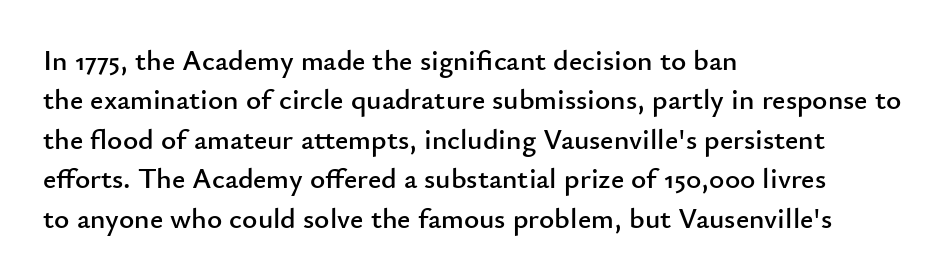
The image shows 29 px sans-serif type, upright; set left-aligned, normal line spacing (1.36x), normal letter spacing, not underlined; low stroke contrast and a small x-height.
